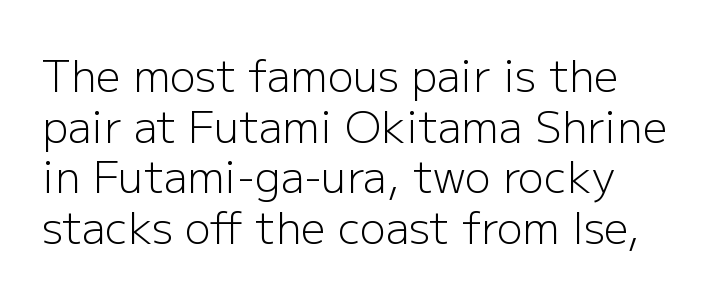
The image shows 43 px light sans-serif type, upright; set left-aligned, line spacing 1.18x, normal letter spacing, not underlined; low stroke contrast and a medium x-height.
